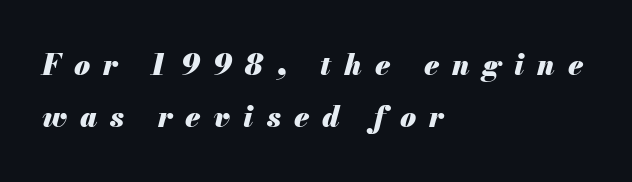
Q: Is the text bold? A: Yes.
Q: Is the text italic (slanted)? A: Yes, it leans right by about 13 degrees.
Q: Is the text underlined? A: No.
Q: How is the paragraph aligned? A: Left-aligned.
Q: Is the spacing between letters normal or unusually wide? A: Unusually wide.
Q: Width (condensed, normal, or wide)? A: Normal.
Q: Stroke contrast? A: Medium.
Q: x-height? A: Small.
Q: Monospaced? A: No.
